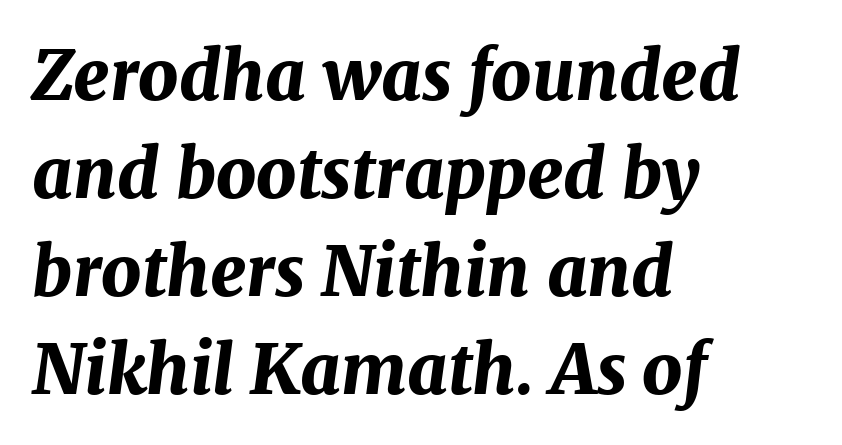
{"italic": "yes", "lean": "right", "slant_degrees": 7, "bold": "yes", "weight": "bold", "width": "normal", "stroke_contrast": "medium", "x_height": "medium", "monospaced": "no", "underline": "no", "align": "left", "line_spacing": "normal", "line_spacing_ratio": 1.42, "letter_spacing": "normal", "letter_spacing_em": 0.0, "glyph_px": 69}
